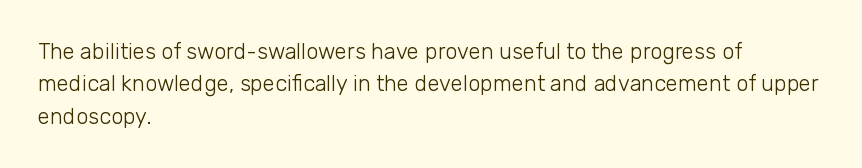
{"italic": "no", "bold": "no", "underline": "no", "align": "left", "line_spacing": "normal", "line_spacing_ratio": 1.47, "letter_spacing": "normal", "letter_spacing_em": 0.0, "glyph_px": 22}
